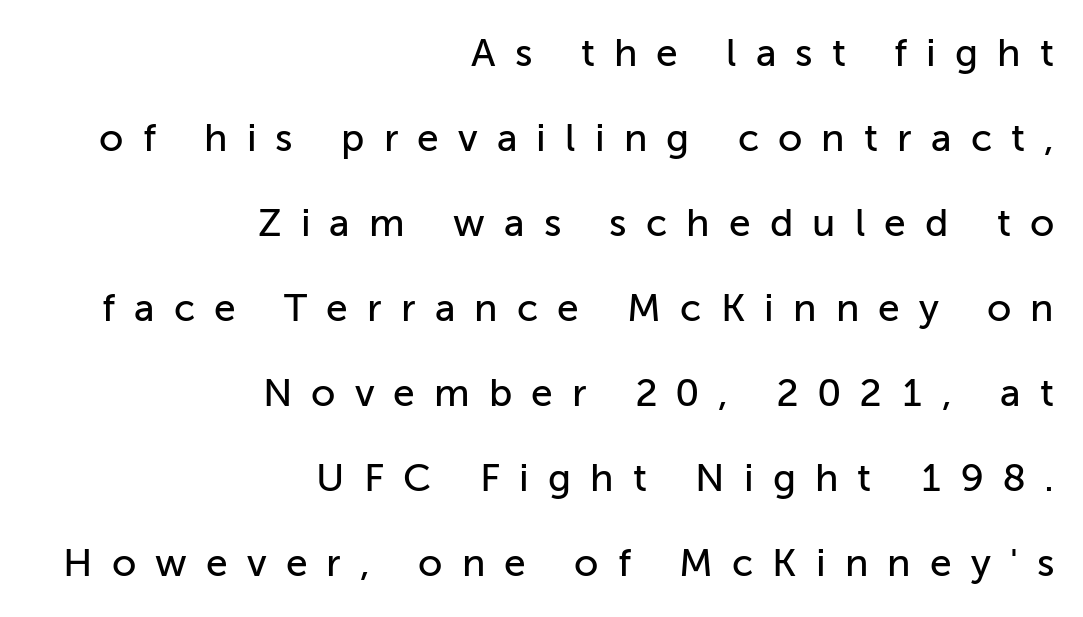
Q: Is the text italic (slanted)? A: No, it is upright.
Q: Is the typeface a serif or a sans-serif typeface? A: Sans-serif.
Q: Is the text underlined? A: No.
Q: How is the paragraph aligned? A: Right-aligned.
Q: Is the spacing between letters normal or unusually wide? A: Unusually wide.
Q: Is the spacing between lines tight, normal or loose? A: Loose.
Q: Width (condensed, normal, or wide)? A: Normal.
Q: Stroke contrast? A: Low.
Q: x-height? A: Medium.
Q: Monospaced? A: No.
